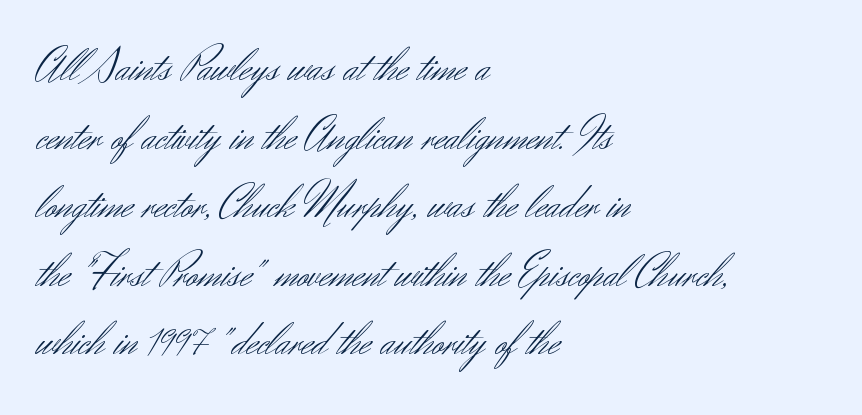
{"serif": "no", "bold": "no", "weight": "light", "width": "normal", "stroke_contrast": "medium", "x_height": "small", "monospaced": "no", "underline": "no", "align": "left", "line_spacing": "normal", "line_spacing_ratio": 1.46, "letter_spacing": "normal", "letter_spacing_em": 0.0, "glyph_px": 47}
